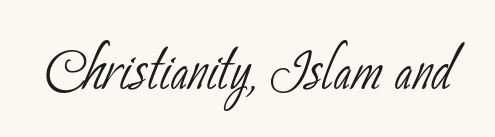
{"serif": "no", "bold": "no", "weight": "thin", "width": "condensed", "stroke_contrast": "low", "x_height": "small", "monospaced": "no", "underline": "no", "letter_spacing": "normal", "letter_spacing_em": 0.0, "glyph_px": 78}
